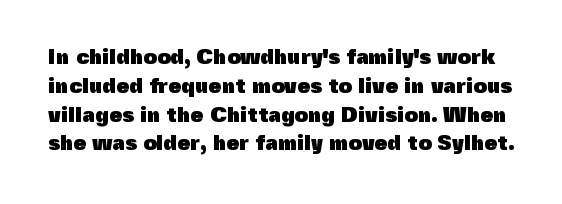
Every stem runs plumb, perpendicular to the baseline. Strong, thick strokes mark this as bold type. The passage shown is not underscored anywhere. A typesetter would call this zero additional tracking. Leading: standard.
